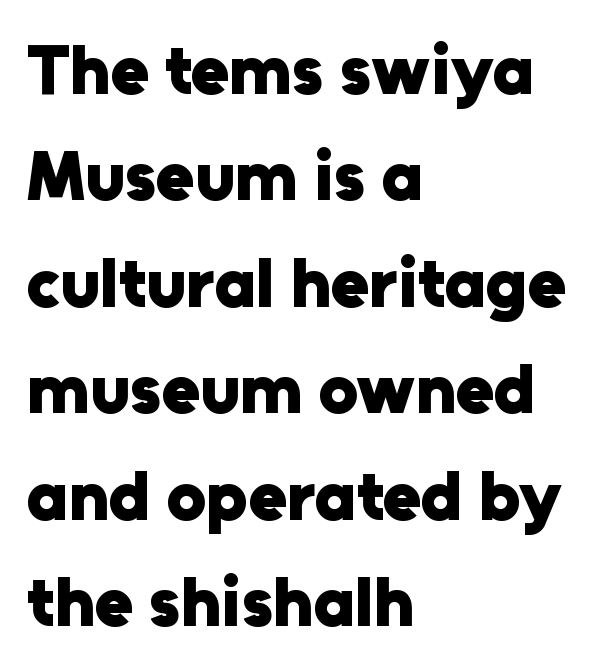
Q: Is the text bold? A: Yes.
Q: Is the text italic (slanted)? A: No, it is upright.
Q: Is the typeface a serif or a sans-serif typeface? A: Sans-serif.
Q: Is the text underlined? A: No.
Q: How is the paragraph aligned? A: Left-aligned.
Q: Is the spacing between letters normal or unusually wide? A: Normal.
Q: Is the spacing between lines tight, normal or loose? A: Normal.
Q: Width (condensed, normal, or wide)? A: Normal.
Q: Stroke contrast? A: Low.
Q: x-height? A: Medium.
Q: Monospaced? A: No.
